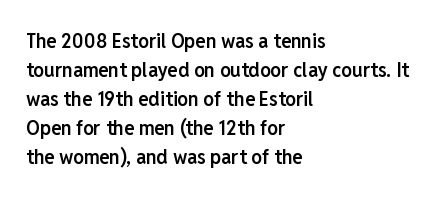
These lines keep a tight, regular rhythm from letter to letter. If you drew a ruler down the left edge, every line would touch it. Compared with an ordinary text face, these strokes are moderately heavier — a semibold. Whoever set this chose a conventional vertical rhythm. The glyphs are unaccompanied by any horizontal stroke below them.
